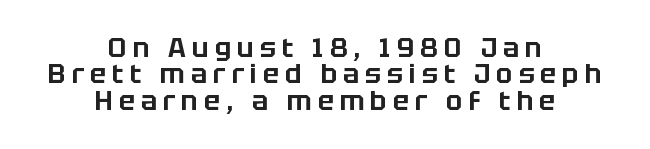
A student would call this center alignment; a typographer would say set centered. Here the glyphs are tracked loosely, breaking word shapes into spaced letters. Honestly, the rows look squashed on top of each other. This rendering features lettering with no underline. Does the lettering tilt? It doesn't — this is upright.
